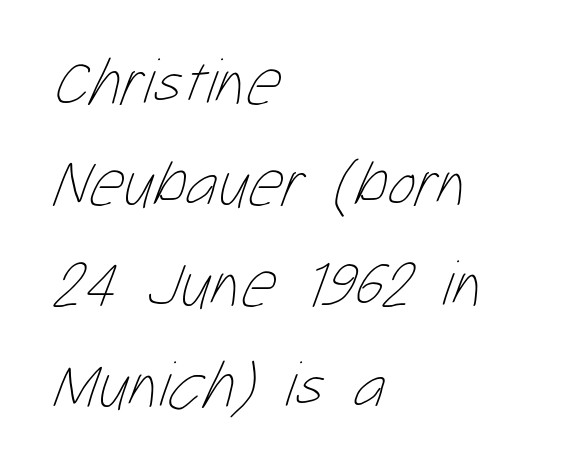
{"bold": "no", "weight": "thin", "width": "condensed", "stroke_contrast": "low", "x_height": "medium", "monospaced": "no", "underline": "no", "align": "left", "line_spacing": "normal", "line_spacing_ratio": 1.53, "letter_spacing": "normal", "letter_spacing_em": 0.0, "glyph_px": 66}
